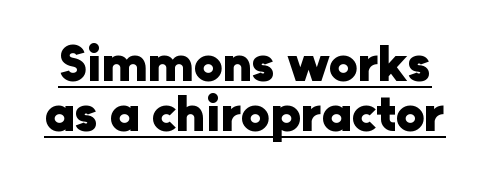
These lines were composed using upright roman letters. Somebody hit Ctrl+U on this one — the words are underlined. The designer went with a sans here, leaving each stem footless. Looks like regular typesetting: each glyph gets only the width it needs.
